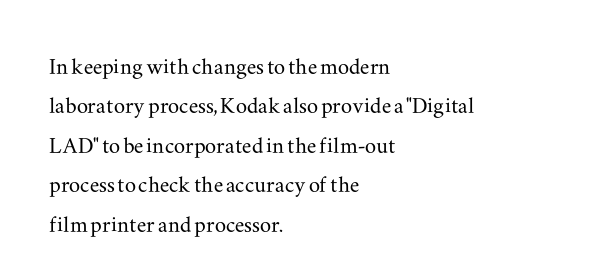
Bare-footed words on every line. A typesetter would call this zero additional tracking. Is there much room between lines? A standard amount, neither cramped nor airy. This sample uses an upright cut, with every glyph sitting square on the baseline.
